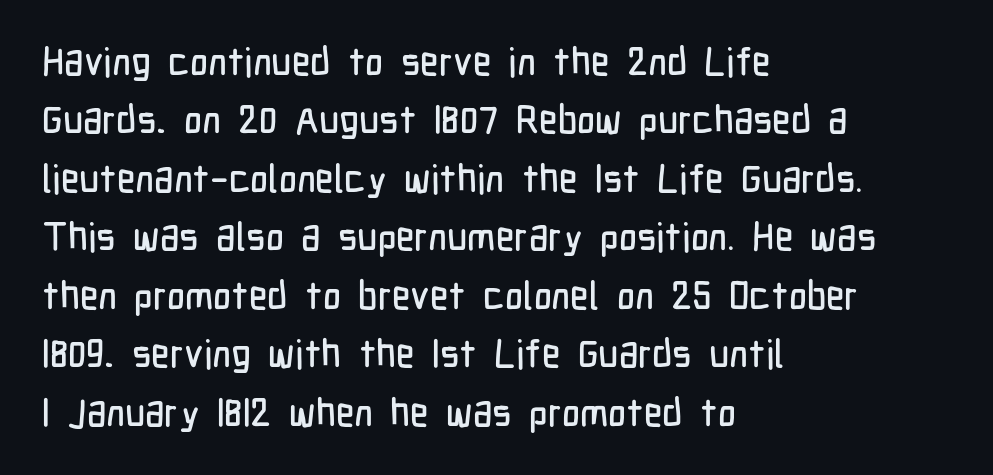
Q: Is the text italic (slanted)? A: No, it is upright.
Q: Is the typeface a serif or a sans-serif typeface? A: Sans-serif.
Q: Is the text underlined? A: No.
Q: How is the paragraph aligned? A: Left-aligned.
Q: Is the spacing between letters normal or unusually wide? A: Normal.
Q: Is the spacing between lines tight, normal or loose? A: Normal.
Q: Width (condensed, normal, or wide)? A: Condensed.
Q: Stroke contrast? A: Low.
Q: x-height? A: Medium.
Q: Monospaced? A: No.
